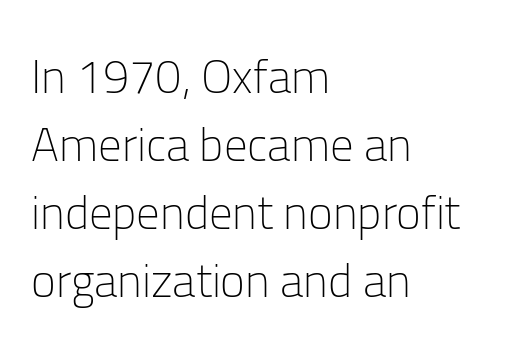
The image shows 47 px light sans-serif type, upright; set left-aligned, normal line spacing (1.45x), normal letter spacing, not underlined; low stroke contrast and a medium x-height.
